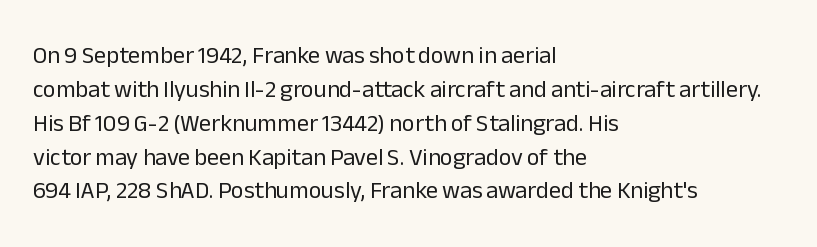
The image shows 24 px text type, upright; set left-aligned, normal line spacing (1.41x), normal letter spacing, not underlined.
